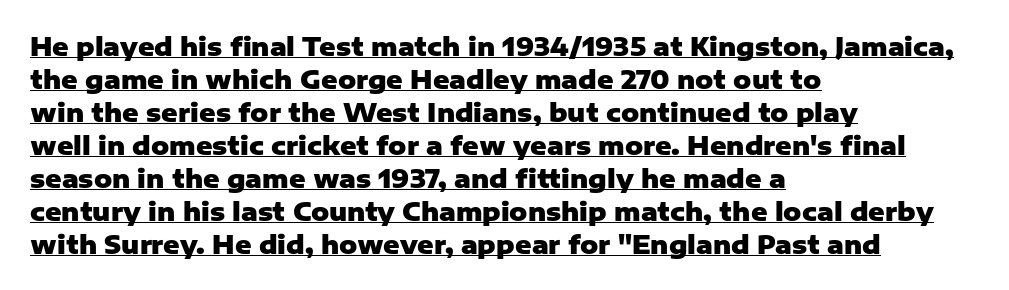
The image shows 25 px bold type, upright; set left-aligned, normal line spacing (1.32x), normal letter spacing, underlined.
